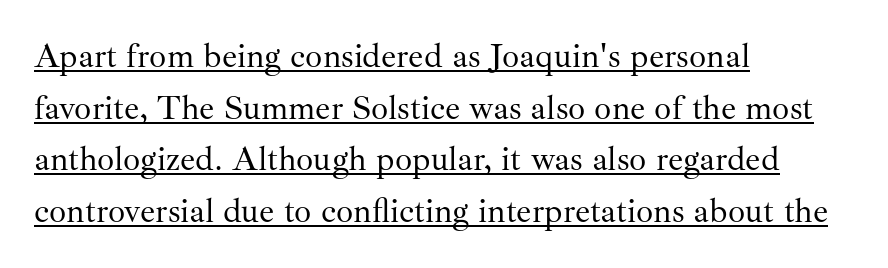
The image shows 34 px regular-weight serif type, upright; set left-aligned, normal line spacing (1.52x), normal letter spacing, underlined; medium stroke contrast and a small x-height.
